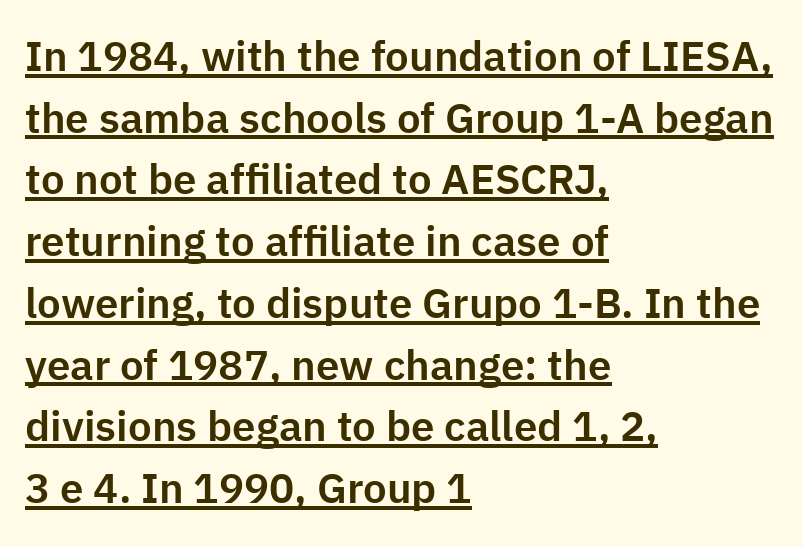
What kind of face is this? One without serifs — a sans. The lines in this sample share a left origin and differ only in where they stop. What's the leading like? Ordinary, nothing unusual. Here the glyphs are tracked normally, forming tight word shapes. The passage shown is typed in a proportional face where columns would drift.
